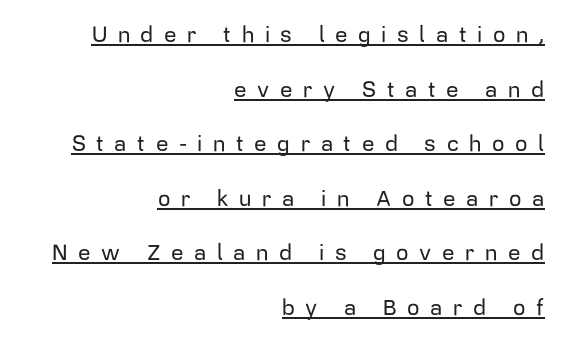
The paragraph shown leans on its right margin. Ordinary non-slanted type is in use. In terms of leading, this rendering errs on the spacious side. Letter spacing: wide. The passage shown is underscored from start to finish.
